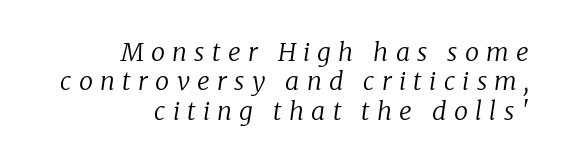
Q: Is the text bold? A: No.
Q: Is the text italic (slanted)? A: Yes, it leans right by about 8 degrees.
Q: Is the text underlined? A: No.
Q: How is the paragraph aligned? A: Right-aligned.
Q: Is the spacing between letters normal or unusually wide? A: Unusually wide.
